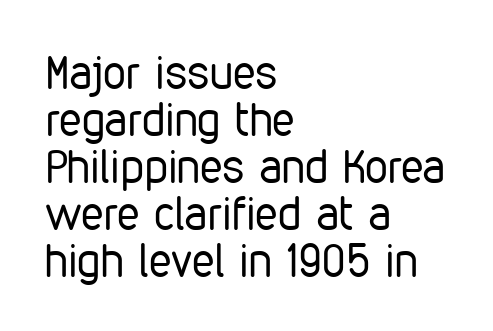
The image shows 46 px regular-weight, condensed sans-serif type, upright; set left-aligned, tight line spacing (1.02x), normal letter spacing, not underlined; low stroke contrast and a medium x-height.
